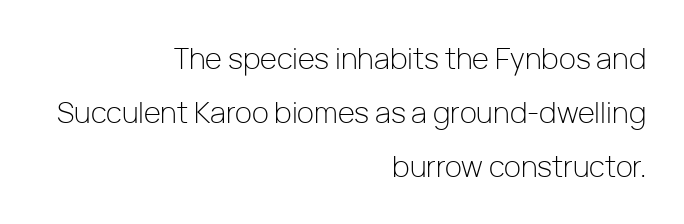
{"serif": "no", "italic": "no", "bold": "no", "weight": "light", "width": "normal", "stroke_contrast": "low", "x_height": "medium", "monospaced": "no", "underline": "no", "align": "right", "line_spacing_ratio": 1.86, "letter_spacing": "normal", "letter_spacing_em": 0.0, "glyph_px": 29}
